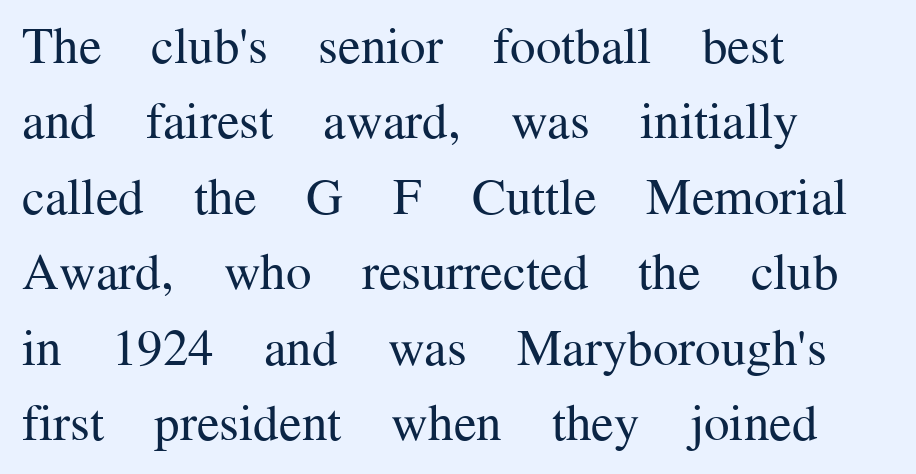
{"serif": "yes", "italic": "no", "bold": "no", "weight": "regular", "width": "normal", "stroke_contrast": "medium", "x_height": "medium", "monospaced": "no", "underline": "no", "align": "left", "line_spacing": "normal", "line_spacing_ratio": 1.48, "letter_spacing": "normal", "letter_spacing_em": 0.0, "glyph_px": 51}
